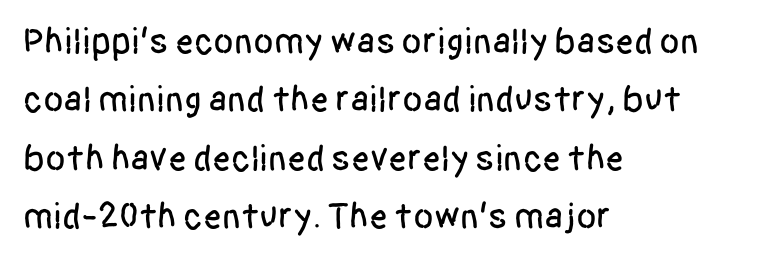
A typesetter would call this proportional, since set widths differ per character. Decoration check: the copy has no underline. No italicization has been applied; the sample stays upright. How would I describe the line gaps? Plain and ordinary. Casual observation: everything's shoved over to the left. The font family rendered here belongs to the sans-serif group.
